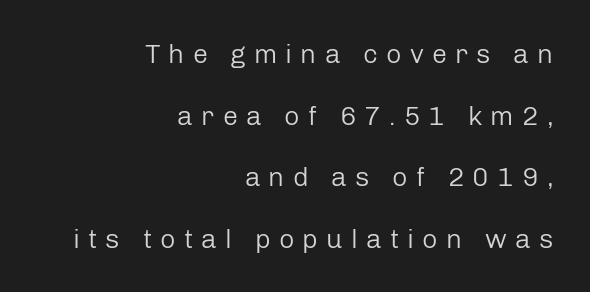
{"italic": "no", "bold": "no", "underline": "no", "align": "right", "line_spacing": "loose", "line_spacing_ratio": 2.28, "letter_spacing": "wide", "letter_spacing_em": 0.3, "glyph_px": 27}
